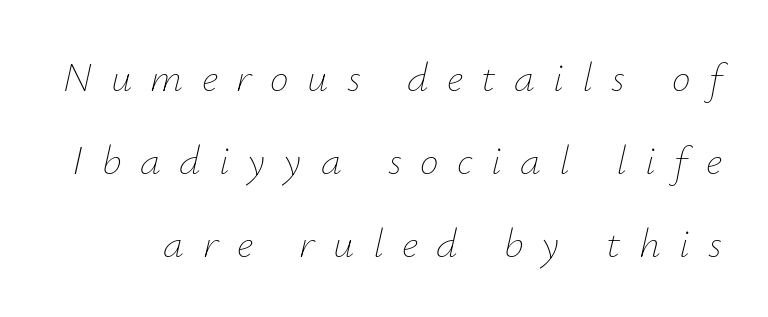
The designer dialed line spacing up above the default. Stem width sits at or under what a default text font uses. You could not count columns in this text — the font is proportionally spaced. Emphasis-style slanted type is in use. Each word looks stretched out because of the extra space between its letters. The space directly below the letters is spotless.
